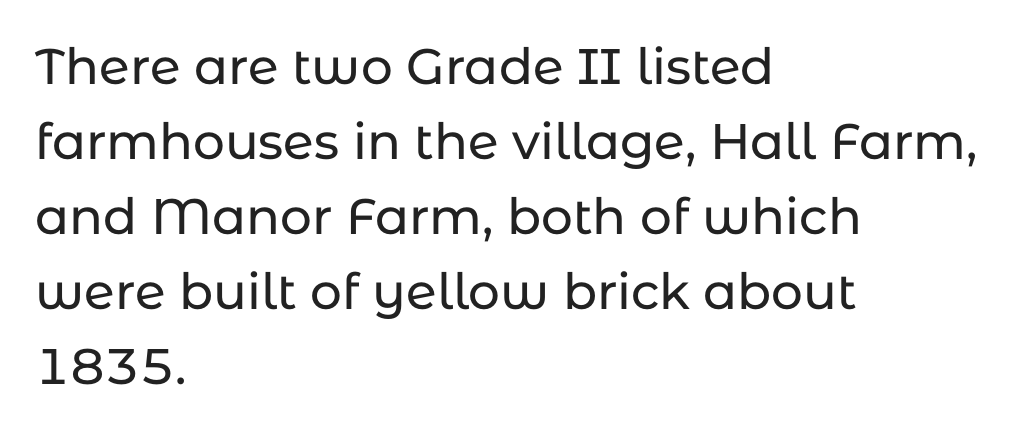
The paragraph has a hard left edge and a soft right edge. These lines are composed in type without serifs. Inter-character spacing is left at the font's built-in metrics. Descenders hang freely into open space.
